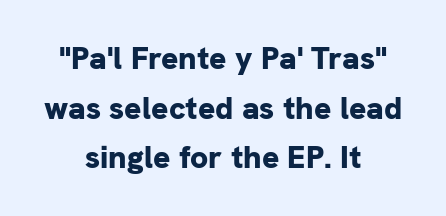
Q: Is the text bold? A: Yes.
Q: Is the text italic (slanted)? A: No, it is upright.
Q: Is the typeface a serif or a sans-serif typeface? A: Sans-serif.
Q: Is the text underlined? A: No.
Q: How is the paragraph aligned? A: Centered.
Q: Is the spacing between letters normal or unusually wide? A: Normal.
Q: Is the spacing between lines tight, normal or loose? A: Normal.
Q: Width (condensed, normal, or wide)? A: Normal.
Q: Stroke contrast? A: Low.
Q: x-height? A: Medium.
Q: Monospaced? A: No.
